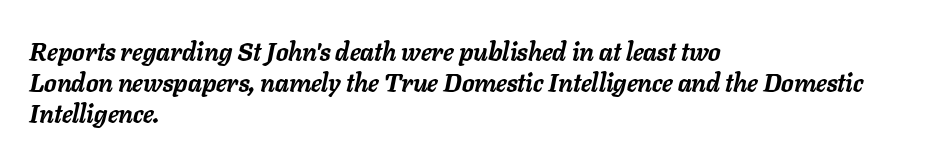
The image shows 25 px bold type, italic (leaning right); set left-aligned, normal line spacing (1.25x), normal letter spacing, not underlined.
